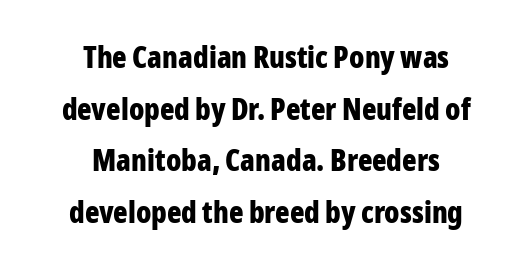
The image shows 30 px bold, condensed sans-serif type, upright; set centered, line spacing 1.72x, normal letter spacing, not underlined; low stroke contrast and a medium x-height.
